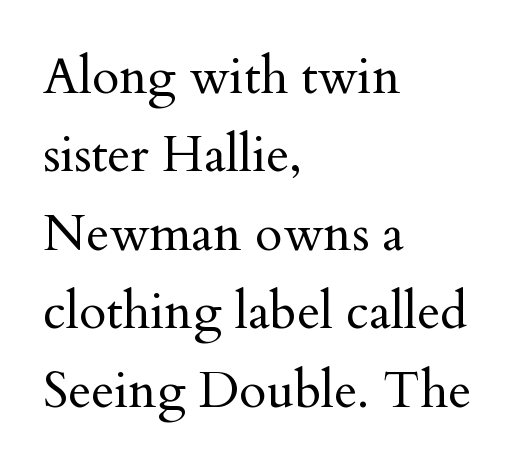
{"serif": "yes", "italic": "no", "bold": "no", "weight": "regular", "width": "normal", "stroke_contrast": "medium", "x_height": "small", "monospaced": "no", "underline": "no", "align": "left", "line_spacing": "normal", "line_spacing_ratio": 1.57, "letter_spacing": "normal", "letter_spacing_em": 0.0, "glyph_px": 50}
